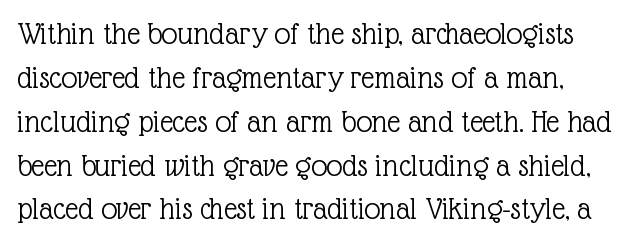
Characters remain perfectly vertical along every line. Note the varied advance widths — an 'i' is clearly narrower than an 'm'. The zone under the glyphs is completely vacant. One glance says typical: line gaps are just what's usual. Heaviness? Minimal to ordinary, like unemphasized prose.
